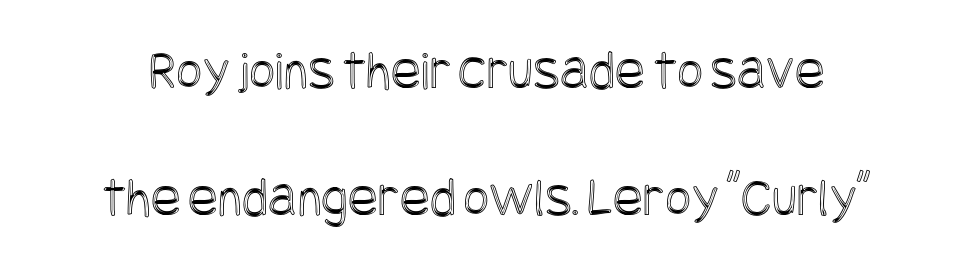
The image shows 56 px condensed type, upright; set loose line spacing (2.26x), normal letter spacing, not underlined; a large x-height.
